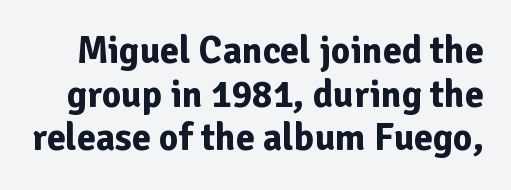
{"serif": "no", "italic": "no", "bold": "yes", "weight": "bold", "width": "normal", "stroke_contrast": "low", "x_height": "medium", "monospaced": "no", "underline": "no", "line_spacing": "tight", "line_spacing_ratio": 1.15, "letter_spacing": "normal", "letter_spacing_em": 0.0, "glyph_px": 38}
